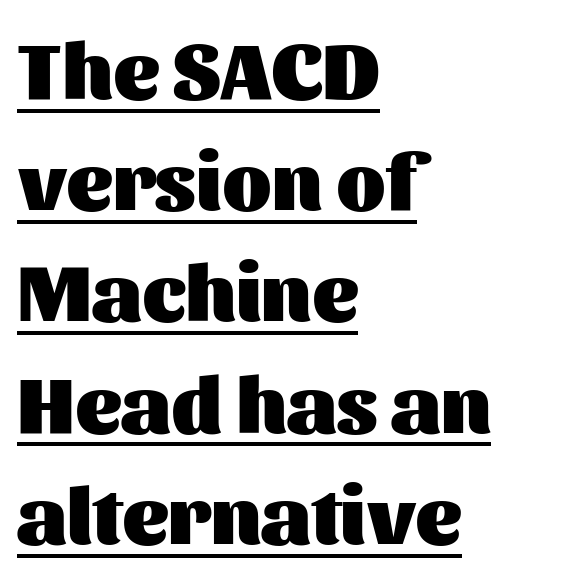
Q: Is the text bold? A: Yes.
Q: Is the text italic (slanted)? A: No, it is upright.
Q: Is the typeface a serif or a sans-serif typeface? A: Sans-serif.
Q: Is the text underlined? A: Yes.
Q: How is the paragraph aligned? A: Left-aligned.
Q: Is the spacing between letters normal or unusually wide? A: Normal.
Q: Is the spacing between lines tight, normal or loose? A: Normal.
Q: Width (condensed, normal, or wide)? A: Normal.
Q: Stroke contrast? A: Medium.
Q: x-height? A: Medium.
Q: Monospaced? A: No.
